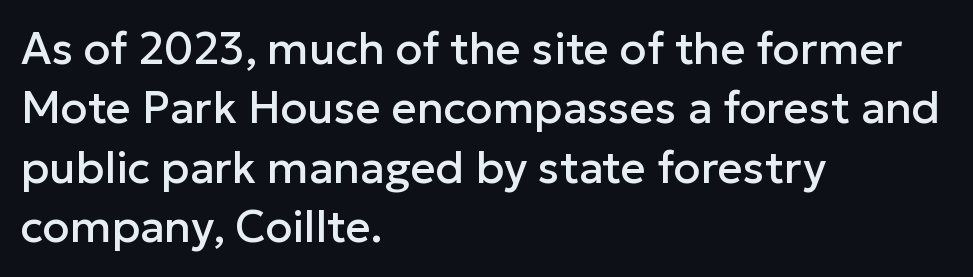
The image shows 44 px sans-serif type, upright; set left-aligned, normal line spacing (1.35x), normal letter spacing, not underlined; low stroke contrast and a medium x-height.
